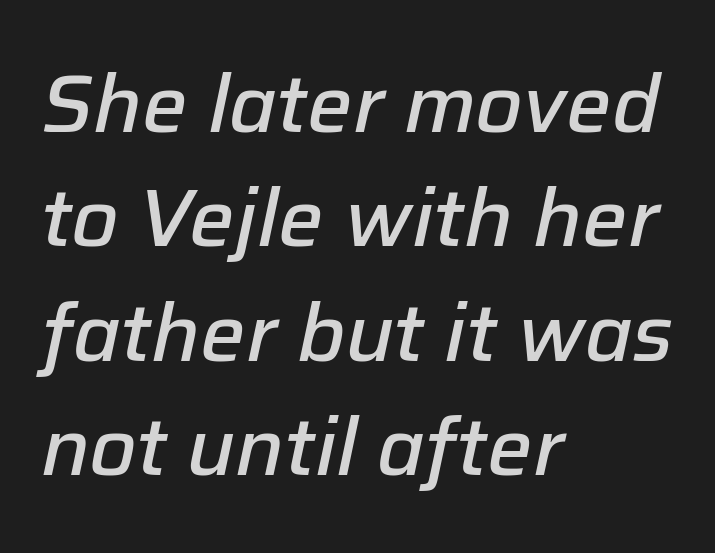
The image shows 80 px semibold type, italic (leaning right); set left-aligned, normal line spacing (1.43x), normal letter spacing, not underlined; low stroke contrast and a medium x-height.
